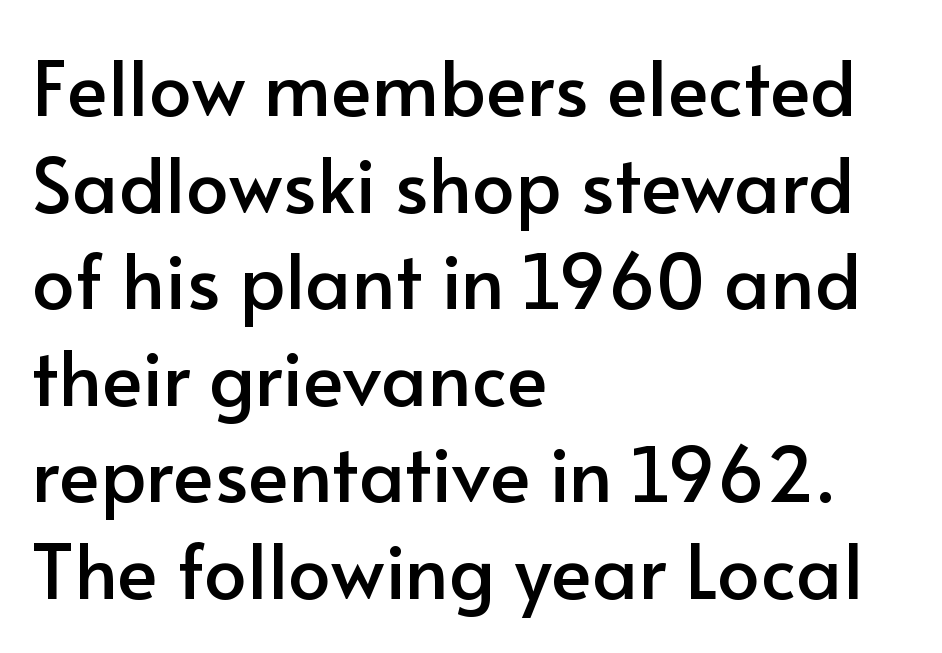
Designer's note — italics off, roman on. Type without underlining. Is this a fixed-width face? No — the glyphs have proportional, varying widths. The lines in this sample share a left origin and differ only in where they stop. The type family on display is of the sans-serif kind.
